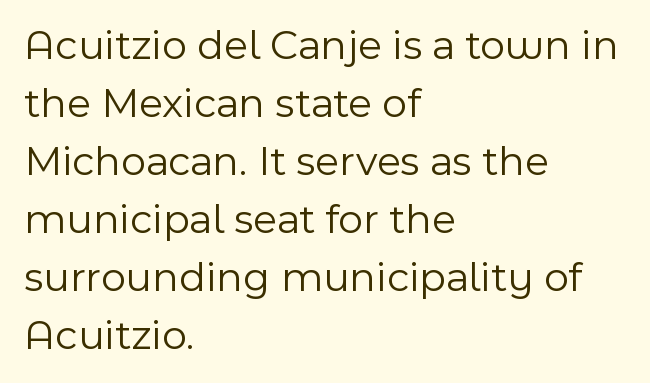
The image shows 43 px light sans-serif type, upright; set left-aligned, normal line spacing (1.35x), normal letter spacing, not underlined; a medium x-height.
